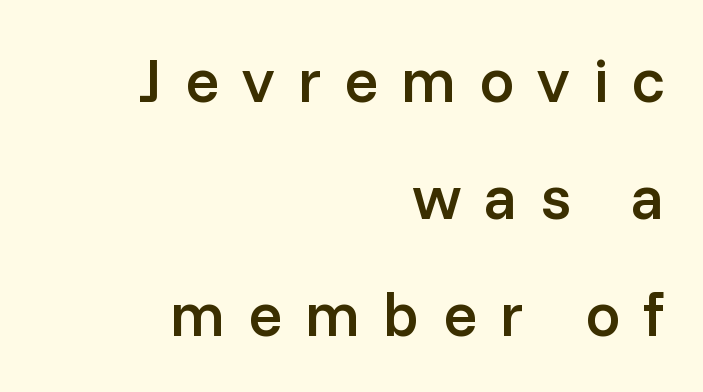
Q: Is the text bold? A: Semi-bold.
Q: Is the text italic (slanted)? A: No, it is upright.
Q: Is the typeface a serif or a sans-serif typeface? A: Sans-serif.
Q: Is the text underlined? A: No.
Q: How is the paragraph aligned? A: Right-aligned.
Q: Is the spacing between letters normal or unusually wide? A: Unusually wide.
Q: Width (condensed, normal, or wide)? A: Normal.
Q: Stroke contrast? A: Low.
Q: x-height? A: Medium.
Q: Monospaced? A: No.
